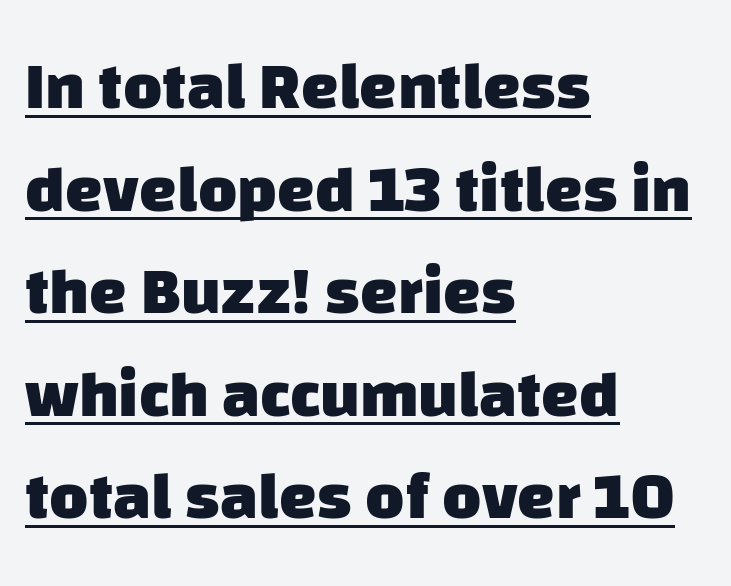
The image shows 67 px heavy sans-serif type; set left-aligned, normal line spacing (1.53x), normal letter spacing, underlined; low stroke contrast and a large x-height.
